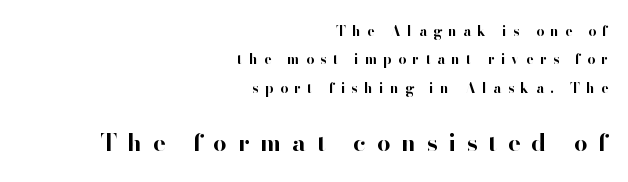
Layout note: lines flush right. Posture: upright roman. Caption: upper text group reduced, lower text group enlarged. Rule under the text: the space is simply empty. Notice the wide empty band between every row — that's loose leading.
